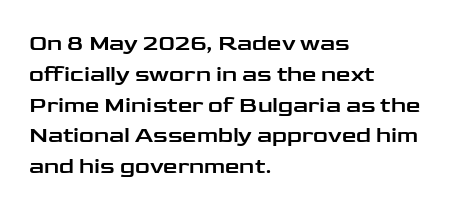
The glyphs are unaccompanied by any horizontal stroke below them. Quick note: not italic, upright. Each word holds together tightly as a unit, with standard inter-letter gaps. The paragraph shown leans on its left margin. Does the leading feel generous? No, just average.
